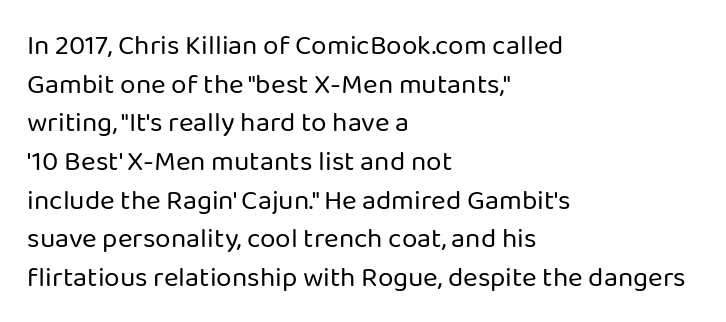
These lines are set flush left with a ragged right edge. Varying glyph widths throughout — classic text-font behaviour. Is this a sans? Yes — the strokes have no serifs. Bare-footed words on every line. Rows of type keep a routine distance in the vertical direction.
